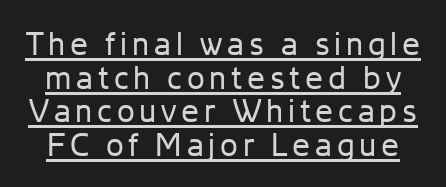
Looks like someone drew a line under every word here. Is this a fixed-width face? No — the glyphs have proportional, varying widths. The typesetting does not lean heavy: it is not bold. Closely set lines give the paragraph a compact silhouette. Style check: upright.
